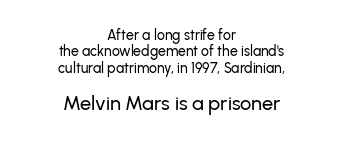
{"italic": "no", "underline": "no", "align": "center", "line_spacing_ratio": 1.17, "letter_spacing": "normal", "letter_spacing_em": 0.0, "larger_block": "second", "size_ratio": 1.43, "glyph_px": 20}
